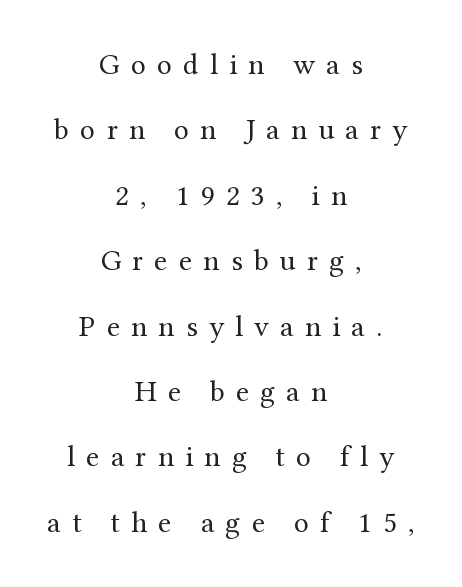
The image shows 30 px regular-weight serif type, upright; set centered, loose line spacing (2.18x), unusually wide letter spacing (+0.37 em), not underlined; medium stroke contrast and a medium x-height.
